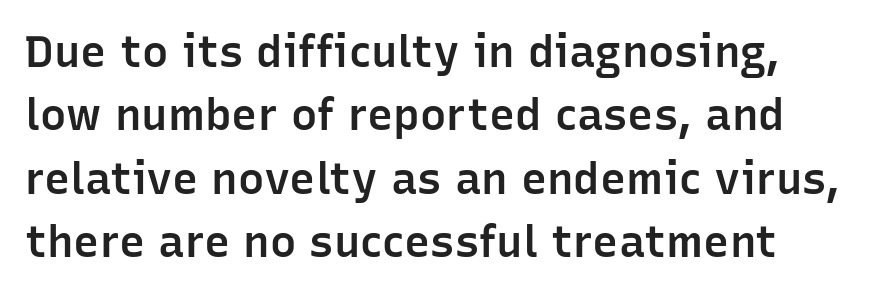
The designer went with a sans here, leaving each stem footless. Between one letter and the next there's only the usual sliver of space. Weight check: semibold — heavier than regular, not quite bold. Is there any slant? The stems are plumb. Quick note: interline space is typical.
